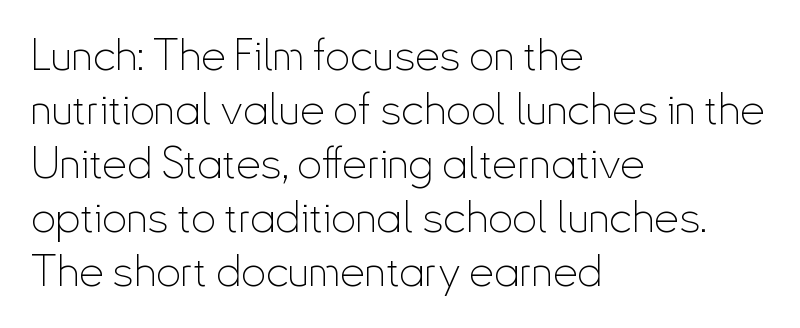
The image shows 44 px thin, condensed sans-serif type, upright; set left-aligned, line spacing 1.23x, normal letter spacing, not underlined; low stroke contrast and a small x-height.
